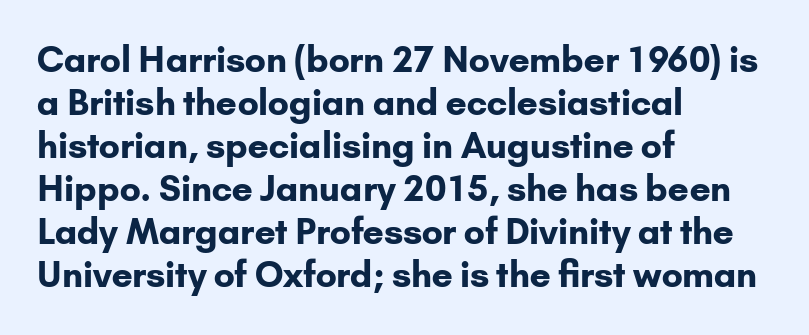
{"serif": "no", "italic": "no", "bold": "yes", "weight": "bold", "width": "normal", "stroke_contrast": "low", "x_height": "small", "monospaced": "no", "underline": "no", "align": "left", "line_spacing_ratio": 1.23, "letter_spacing": "normal", "letter_spacing_em": 0.0, "glyph_px": 35}
